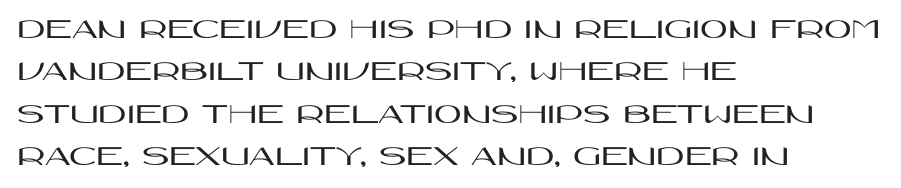
The image shows 30 px wide sans-serif type, upright; set left-aligned, normal line spacing (1.41x), normal letter spacing, not underlined; high stroke contrast and a large x-height.
